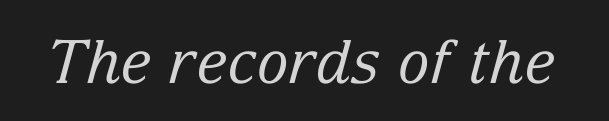
{"serif": "yes", "italic": "yes", "lean": "right", "slant_degrees": 15, "bold": "no", "weight": "regular", "width": "normal", "stroke_contrast": "low", "x_height": "medium", "monospaced": "no", "underline": "no", "letter_spacing": "normal", "letter_spacing_em": 0.0, "glyph_px": 60}
